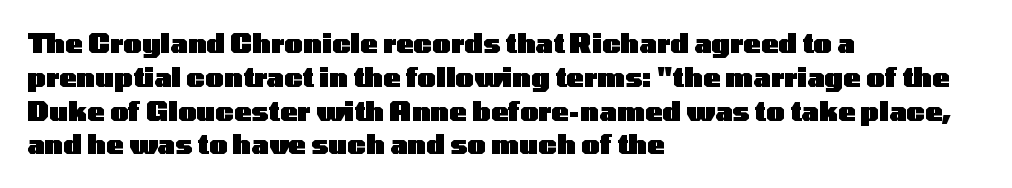
{"italic": "no", "bold": "yes", "underline": "no", "align": "left", "line_spacing": "normal", "line_spacing_ratio": 1.3, "letter_spacing": "normal", "letter_spacing_em": 0.0, "glyph_px": 26}
